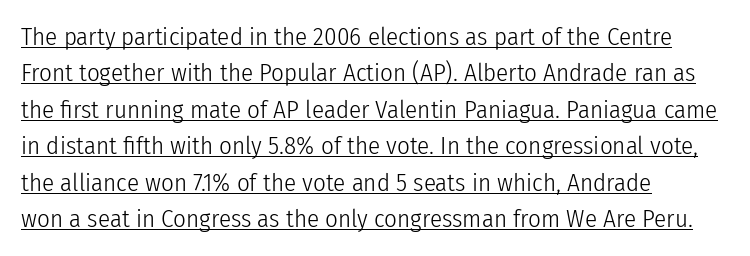
On a weight scale, this lands at 450 or below. A roman cut, with each character standing at attention. Notice how the passage keeps a crisp vertical edge on the left only. Nothing unusual about the tracking: characters are spaced as the font intends. A rule runs beneath these lines of type. Vertical spacing — default.
